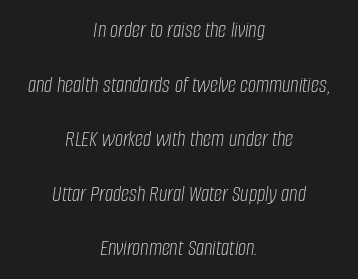
{"italic": "yes", "lean": "right", "slant_degrees": 8, "bold": "no", "underline": "no", "align": "center", "line_spacing": "loose", "line_spacing_ratio": 2.37, "letter_spacing": "normal", "letter_spacing_em": 0.0, "glyph_px": 23}
